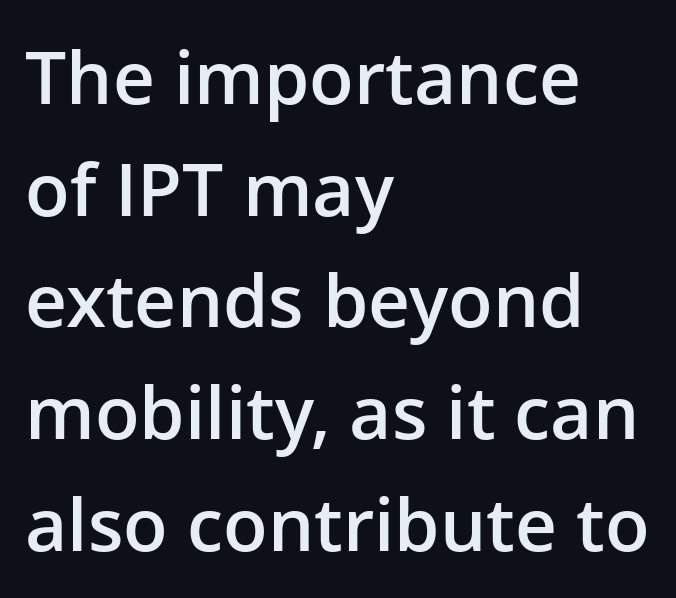
{"serif": "no", "italic": "no", "bold": "semi", "weight": "semibold", "width": "normal", "stroke_contrast": "low", "x_height": "medium", "monospaced": "no", "underline": "no", "align": "left", "line_spacing": "normal", "line_spacing_ratio": 1.53, "letter_spacing": "normal", "letter_spacing_em": 0.0, "glyph_px": 73}
